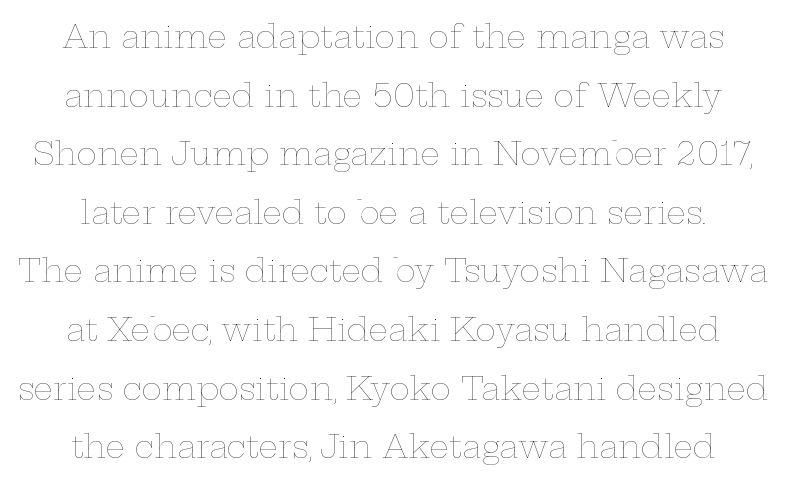
The image shows 31 px thin, wide type, upright; set line spacing 1.89x, normal letter spacing, not underlined; low stroke contrast and a medium x-height.
